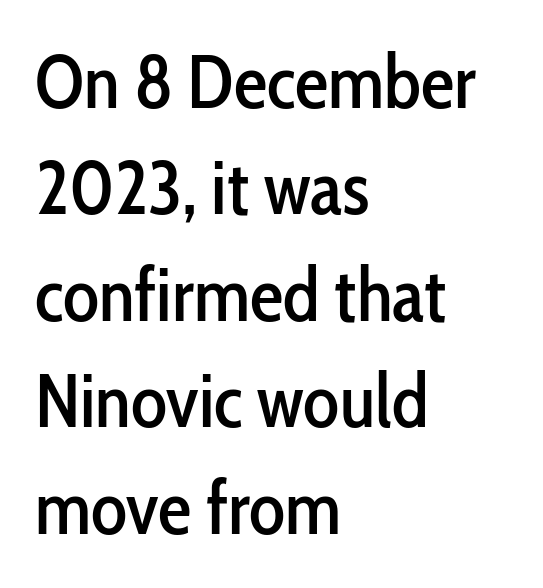
The image shows 75 px condensed sans-serif type, upright; set left-aligned, normal line spacing (1.42x), normal letter spacing, not underlined; low stroke contrast and a medium x-height.
